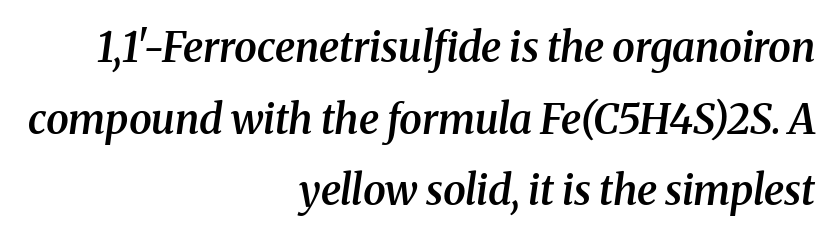
Q: Is the text bold? A: Semi-bold.
Q: Is the text italic (slanted)? A: Yes, it leans right by about 8 degrees.
Q: Is the typeface a serif or a sans-serif typeface? A: Serif.
Q: Is the text underlined? A: No.
Q: How is the paragraph aligned? A: Right-aligned.
Q: Is the spacing between letters normal or unusually wide? A: Normal.
Q: Width (condensed, normal, or wide)? A: Normal.
Q: Stroke contrast? A: Medium.
Q: x-height? A: Medium.
Q: Monospaced? A: No.
